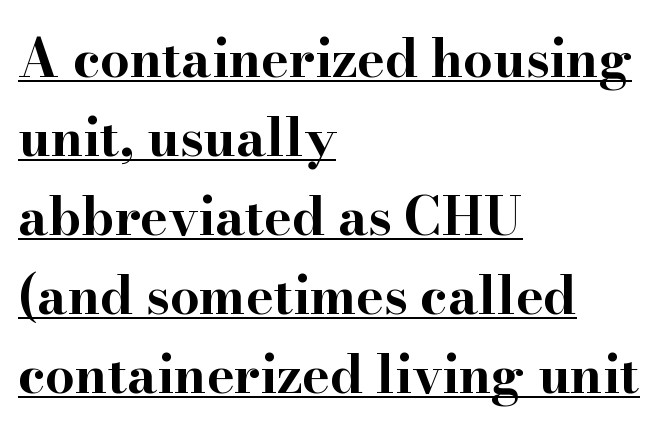
Compared with a centered layout, this one pins lines to the left instead. The typeface chosen for these lines features serifs. The lines sit at an ordinary, default distance from one another. Rendered with straight, roman letterforms.
